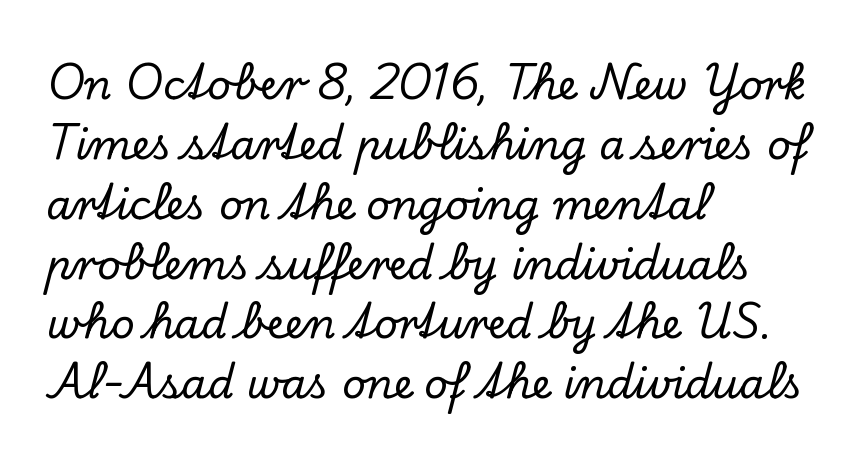
You could not count columns in this text — the font is proportionally spaced. Does the leading feel generous? No, just average. This rendering features lettering with no underline. The type is set solid horizontally, with unmodified tracking.
